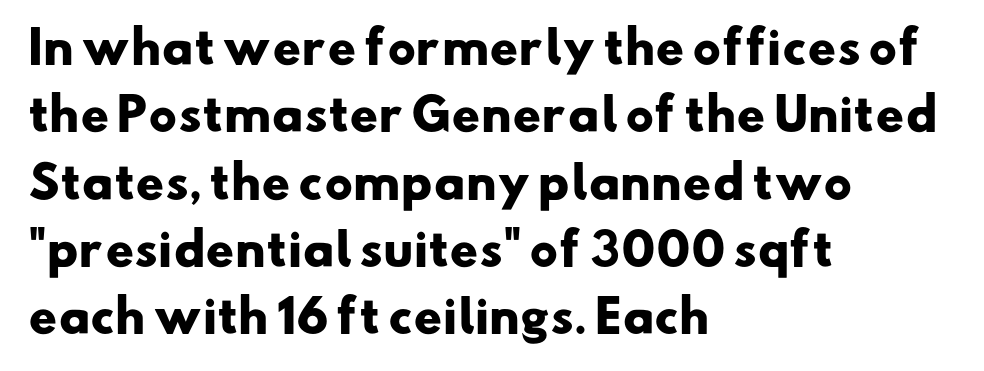
The image shows 44 px heavy, wide sans-serif type; set left-aligned, normal line spacing (1.53x), normal letter spacing, not underlined; low stroke contrast and a small x-height.
